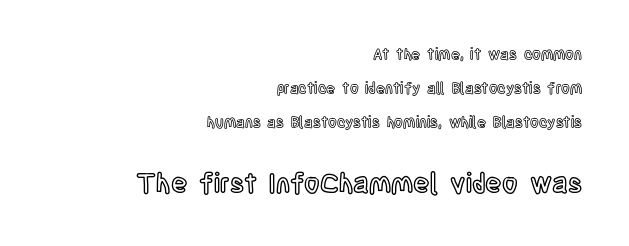
This block would shrink considerably if given ordinary leading; it's expanded now. Ascenders rise straight up at ninety degrees. Teacher's note: observe the even right margin — that is flush-right alignment. Descender tails drop into unmarked territory.
